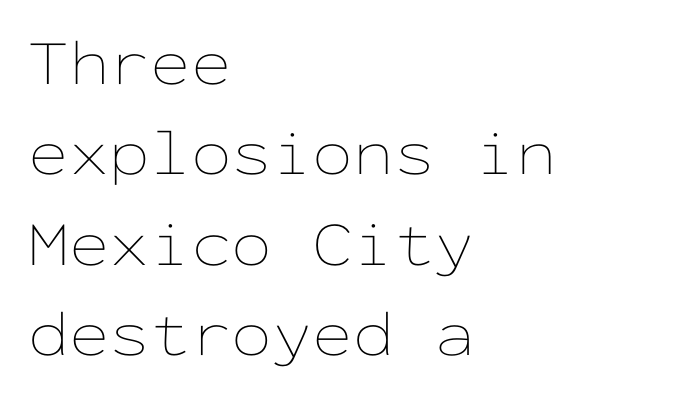
Descenders are the only things crossing below the line. Is there much room between lines? A standard amount, neither cramped nor airy. This is roman type, the default non-slanted kind. The lines are quadded left. The face used here is monospaced, like something from a code editor. The tracking reads as untouched default to a designer's eye.
